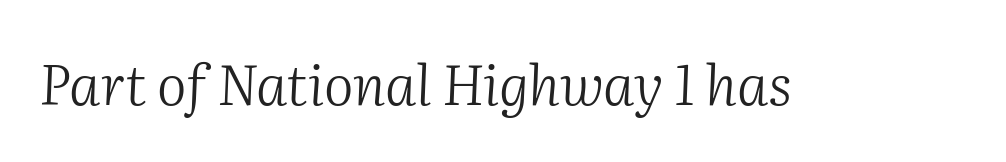
Q: Is the text bold? A: No.
Q: Is the text italic (slanted)? A: Yes, it leans right by about 2 degrees.
Q: Is the typeface a serif or a sans-serif typeface? A: Serif.
Q: Is the text underlined? A: No.
Q: Is the spacing between letters normal or unusually wide? A: Normal.
Q: Width (condensed, normal, or wide)? A: Normal.
Q: Stroke contrast? A: Medium.
Q: x-height? A: Medium.
Q: Monospaced? A: No.
